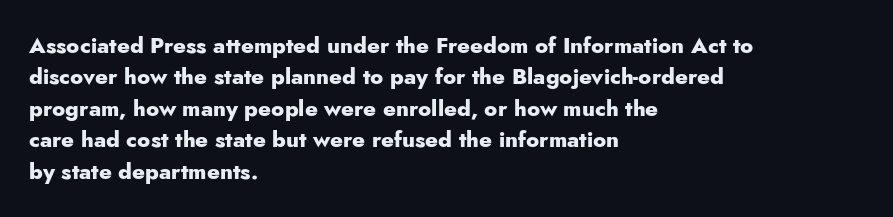
The vertical gap from one line to the next is medium. Bold? Absolutely — the strokes are thick and heavy. Plain, unruled lines of type. The ragged edge is on the right, which tells us the setting is flush left.
